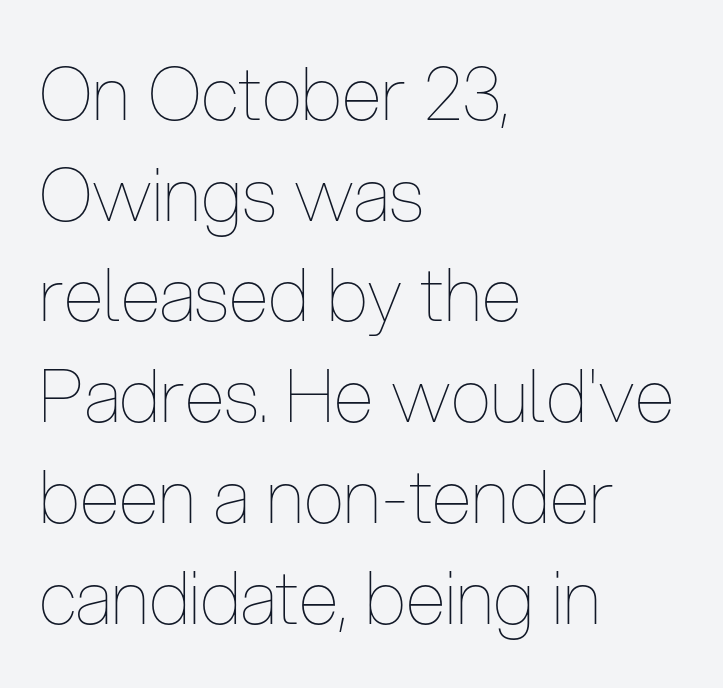
{"italic": "no", "bold": "no", "weight": "thin", "width": "condensed", "stroke_contrast": "low", "x_height": "medium", "monospaced": "no", "underline": "no", "align": "left", "line_spacing": "normal", "line_spacing_ratio": 1.38, "letter_spacing": "normal", "letter_spacing_em": 0.0, "glyph_px": 73}
